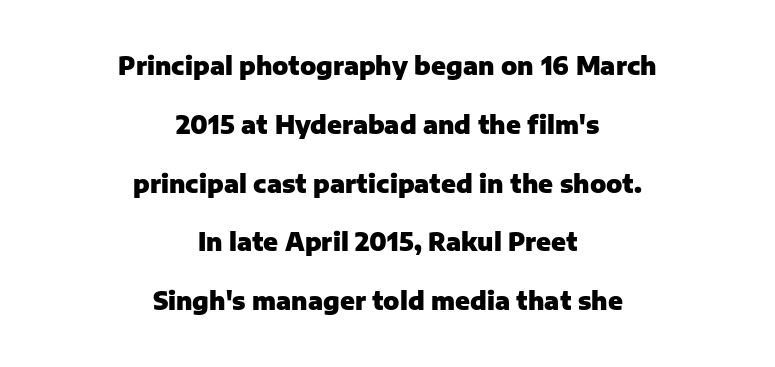
This rendering uses center alignment, leaving both contours irregular but symmetric. Plain, unruled lines of type. Notice how thick the strokes are: this is what a full bold looks like. The line-height multiplier appears high, well above default. The type sits square on the baseline with zero lean.
